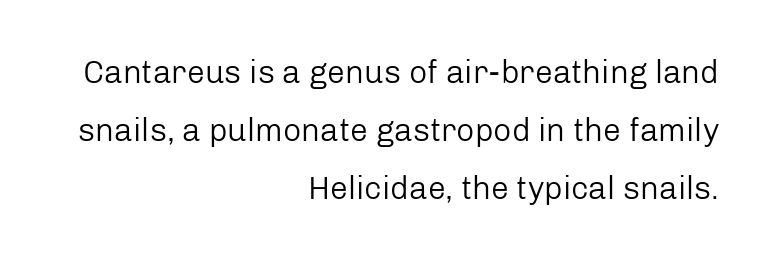
The image shows 32 px regular-weight sans-serif type, upright; set right-aligned, line spacing 1.81x, normal letter spacing, not underlined; low stroke contrast and a medium x-height.
